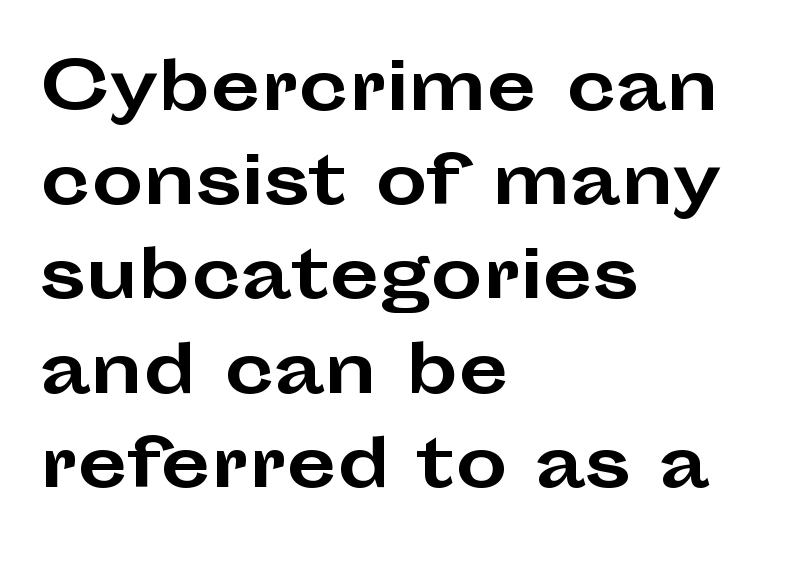
{"serif": "no", "italic": "no", "bold": "yes", "weight": "bold", "width": "wide", "stroke_contrast": "low", "x_height": "medium", "monospaced": "no", "underline": "no", "align": "left", "line_spacing": "normal", "line_spacing_ratio": 1.45, "letter_spacing": "normal", "letter_spacing_em": 0.0, "glyph_px": 65}
